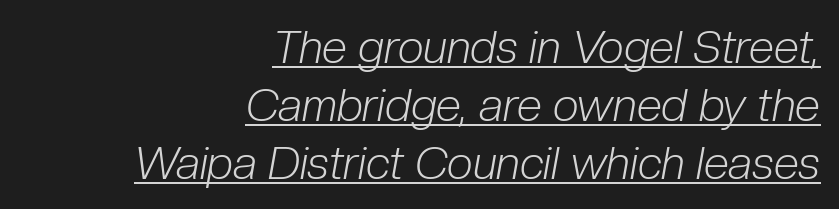
Q: Is the text bold? A: No.
Q: Is the text italic (slanted)? A: Yes, it leans right by about 10 degrees.
Q: Is the text underlined? A: Yes.
Q: How is the paragraph aligned? A: Right-aligned.
Q: Is the spacing between letters normal or unusually wide? A: Normal.
Q: Is the spacing between lines tight, normal or loose? A: Normal.
Q: Width (condensed, normal, or wide)? A: Condensed.
Q: Stroke contrast? A: Low.
Q: x-height? A: Medium.
Q: Monospaced? A: No.
